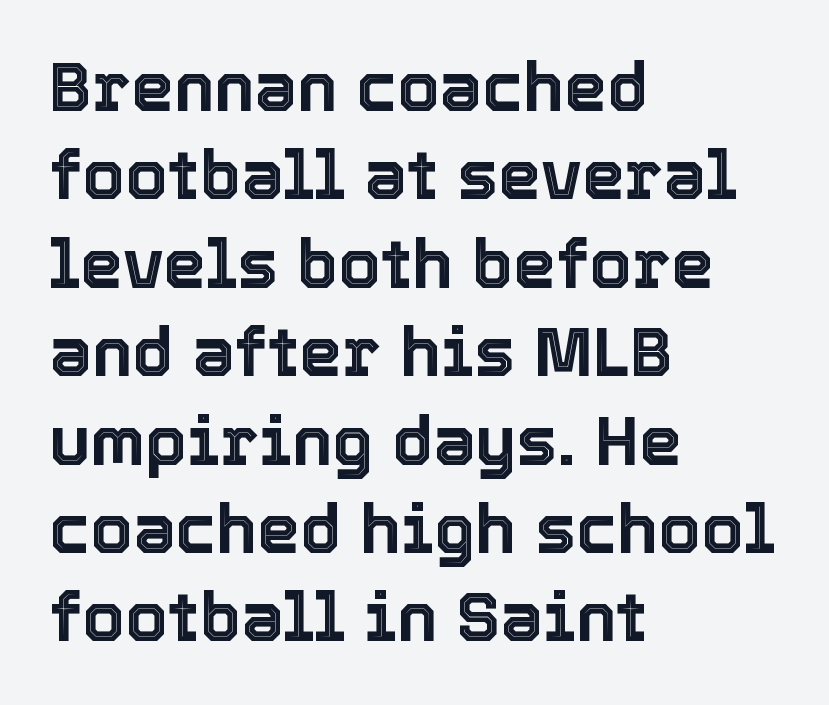
The lettering holds an erect, upright posture throughout. Horizontally, the lines are justified to the leading edge only. The block of text has a typical density, with ordinary space between rows. Anything drawn beneath the words? Only blank space.
